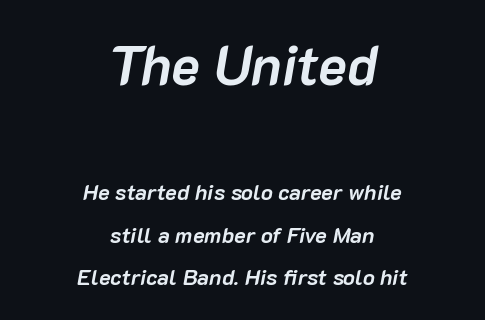
The image shows 54 px semibold type, italic (leaning right); set centered, loose line spacing (1.94x), normal letter spacing, not underlined; the first (top) block is 2.45x larger; low stroke contrast and a medium x-height.
